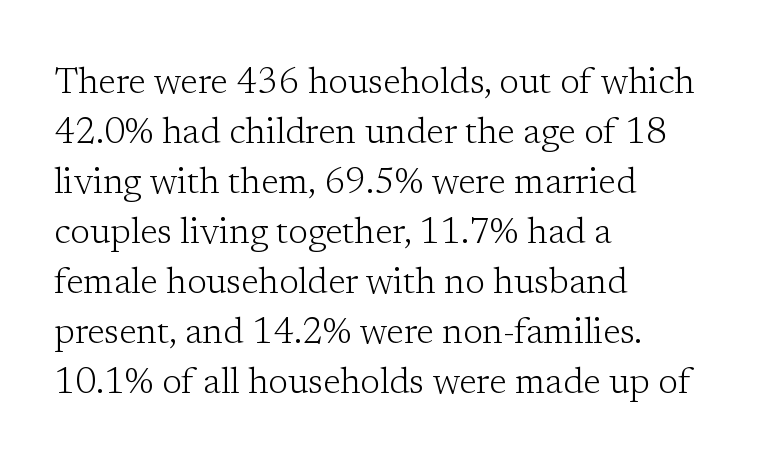
{"serif": "yes", "italic": "no", "bold": "no", "weight": "light", "width": "normal", "stroke_contrast": "low", "x_height": "medium", "monospaced": "no", "underline": "no", "align": "left", "line_spacing": "normal", "line_spacing_ratio": 1.39, "letter_spacing": "normal", "letter_spacing_em": 0.0, "glyph_px": 36}
